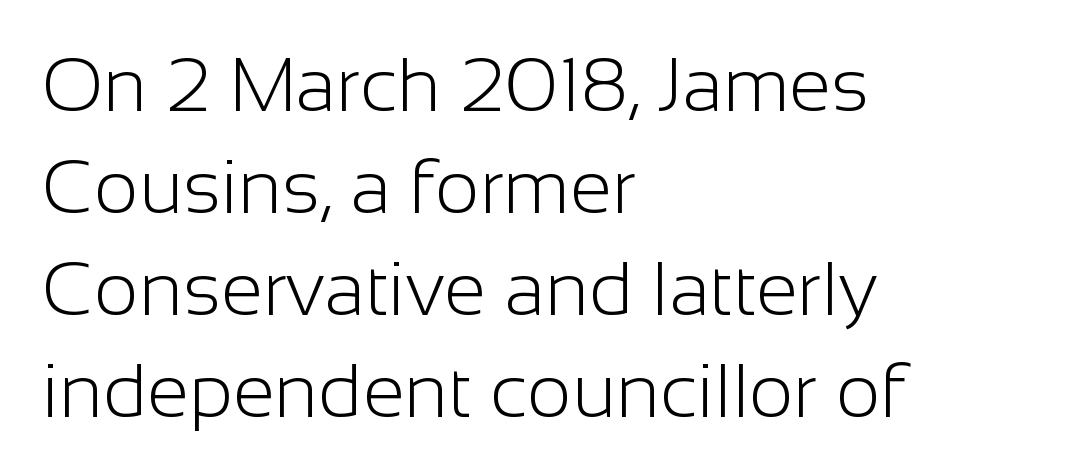
The image shows 76 px light sans-serif type, upright; set left-aligned, normal line spacing (1.34x), normal letter spacing, not underlined; low stroke contrast and a medium x-height.
